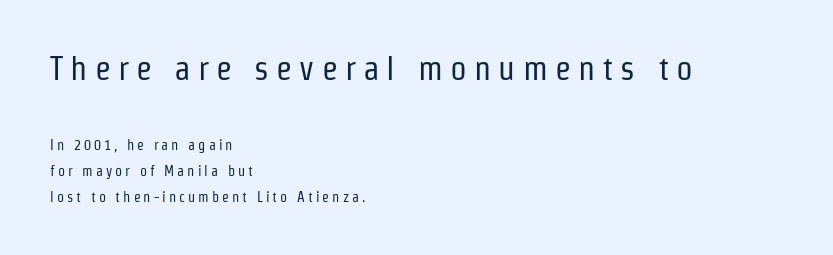
The image shows 33 px regular-weight, condensed sans-serif type, upright; set left-aligned, line spacing 1.84x, unusually wide letter spacing (+0.22 em), not underlined; the first (top) block is 2.36x larger; low stroke contrast and a medium x-height.
